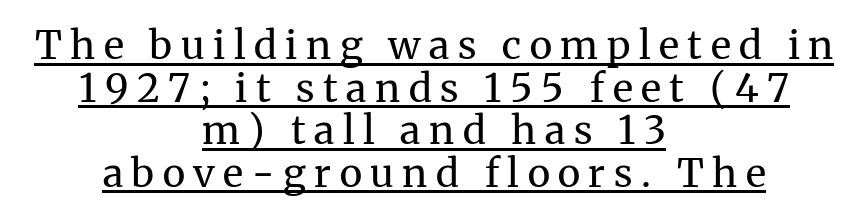
The image shows 39 px regular-weight serif type, upright; set centered, tight line spacing (1.09x), unusually wide letter spacing (+0.22 em), underlined; medium stroke contrast and a medium x-height.
